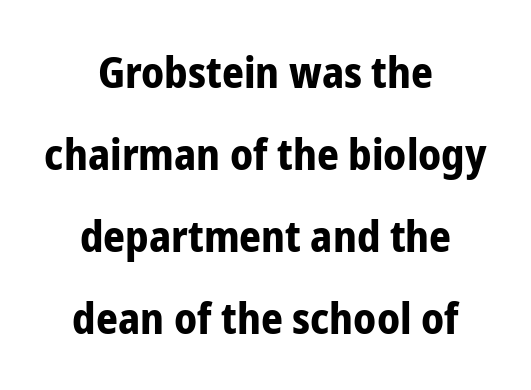
Q: Is the text bold? A: Yes.
Q: Is the text italic (slanted)? A: No, it is upright.
Q: Is the typeface a serif or a sans-serif typeface? A: Sans-serif.
Q: Is the text underlined? A: No.
Q: How is the paragraph aligned? A: Centered.
Q: Is the spacing between letters normal or unusually wide? A: Normal.
Q: Is the spacing between lines tight, normal or loose? A: Loose.
Q: Width (condensed, normal, or wide)? A: Condensed.
Q: Stroke contrast? A: Low.
Q: x-height? A: Medium.
Q: Monospaced? A: No.
